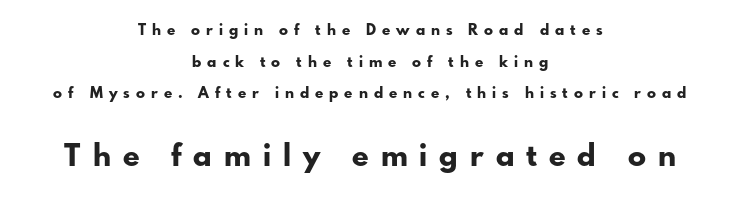
The image shows 30 px bold sans-serif type, upright; set centered, loose line spacing (2.11x), unusually wide letter spacing (+0.4 em), not underlined; the second (bottom) block is 2.0x larger; low stroke contrast and a small x-height.
